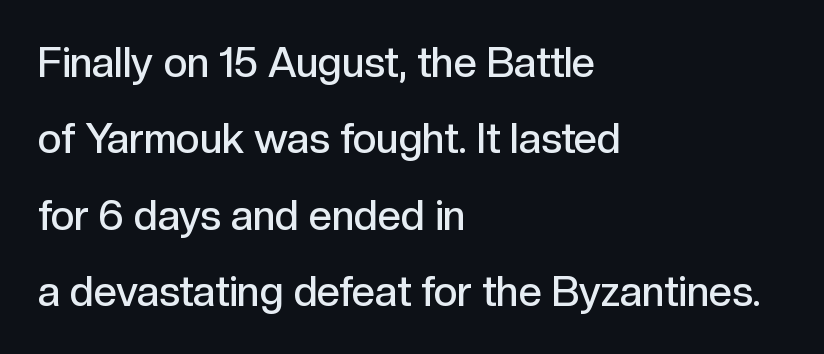
The image shows 41 px semibold sans-serif type, upright; set left-aligned, line spacing 1.86x, normal letter spacing, not underlined; a medium x-height.
